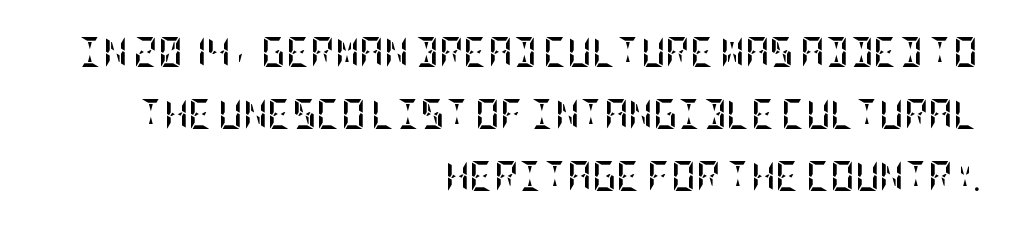
Q: Is the text bold? A: Yes.
Q: Is the text italic (slanted)? A: No, it is upright.
Q: Is the text underlined? A: No.
Q: How is the paragraph aligned? A: Right-aligned.
Q: Is the spacing between letters normal or unusually wide? A: Normal.
Q: Is the spacing between lines tight, normal or loose? A: Loose.
Q: Width (condensed, normal, or wide)? A: Condensed.
Q: Stroke contrast? A: Low.
Q: x-height? A: Large.
